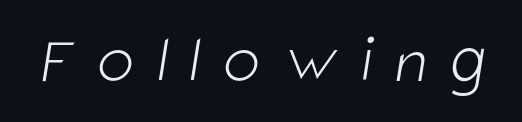
The image shows 70 px light, condensed sans-serif type; set unusually wide letter spacing (+0.32 em), not underlined; low stroke contrast and a large x-height.
